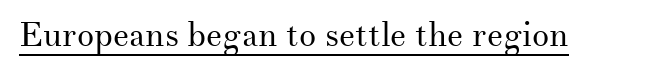
Observe the serifs anchoring each vertical stroke in this sample. A typesetter would mark this as roman, not italic. Is this a fixed-width face? No — the glyphs have proportional, varying widths. The tracking reads as untouched default to a designer's eye.
